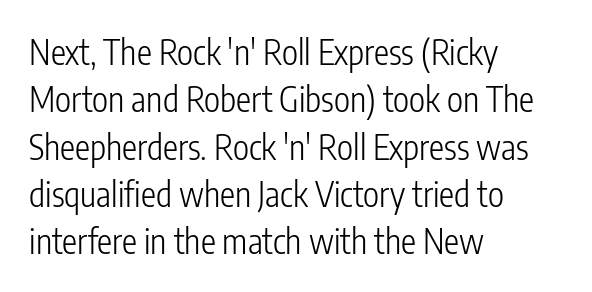
Q: Is the text bold? A: No.
Q: Is the text italic (slanted)? A: No, it is upright.
Q: Is the typeface a serif or a sans-serif typeface? A: Sans-serif.
Q: Is the text underlined? A: No.
Q: How is the paragraph aligned? A: Left-aligned.
Q: Is the spacing between letters normal or unusually wide? A: Normal.
Q: Is the spacing between lines tight, normal or loose? A: Normal.
Q: Width (condensed, normal, or wide)? A: Condensed.
Q: Stroke contrast? A: Low.
Q: x-height? A: Medium.
Q: Monospaced? A: No.
